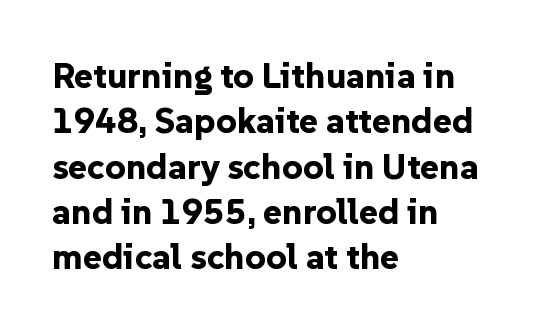
{"serif": "no", "italic": "no", "bold": "yes", "weight": "bold", "width": "normal", "stroke_contrast": "low", "x_height": "medium", "monospaced": "no", "underline": "no", "align": "left", "line_spacing": "normal", "line_spacing_ratio": 1.26, "letter_spacing": "normal", "letter_spacing_em": 0.0, "glyph_px": 36}
